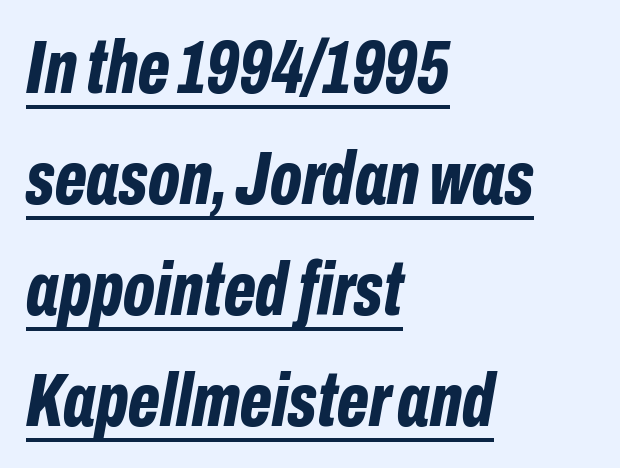
{"italic": "yes", "lean": "right", "slant_degrees": 10, "bold": "yes", "weight": "bold", "width": "condensed", "stroke_contrast": "low", "x_height": "medium", "monospaced": "no", "underline": "yes", "align": "left", "line_spacing": "normal", "line_spacing_ratio": 1.46, "letter_spacing": "normal", "letter_spacing_em": 0.0, "glyph_px": 76}
